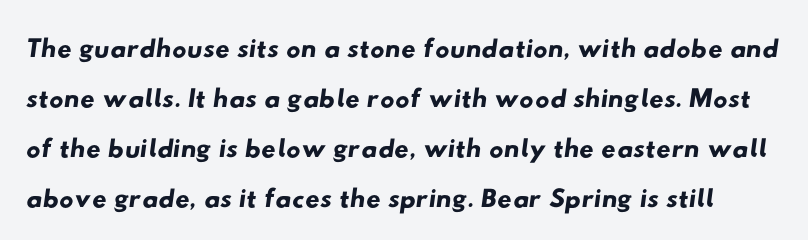
Does the type have serifs? No, each stem ends abruptly. A typesetter would call this zero additional tracking. Clear beneath every line of the passage. Vertical spacing — default. Character widths vary here, with narrow letters taking less room than wide ones.
